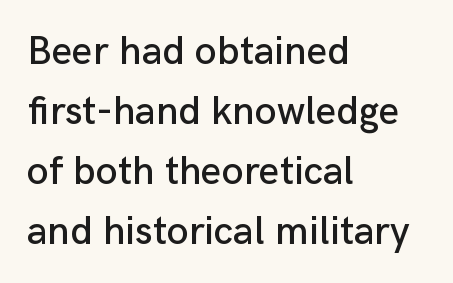
The image shows 40 px sans-serif type, upright; set left-aligned, normal line spacing (1.5x), normal letter spacing, not underlined; low stroke contrast and a medium x-height.
